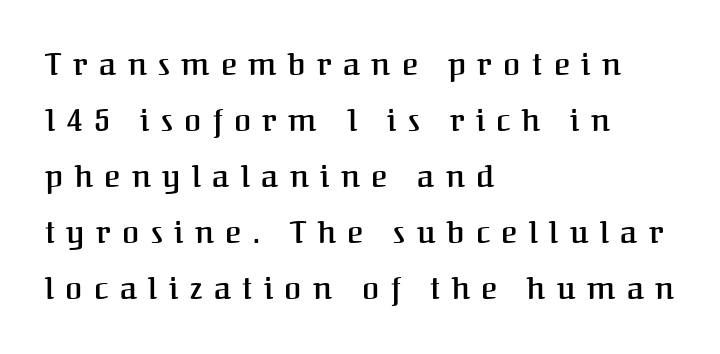
Underlining? Definitely not there. What weight is shown? A semibold, between regular and bold. The typography opts for an upright posture over an oblique one. Spacing between characters has been opened up far beyond the box default. Proportional: the letters do not fall into vertical columns.
